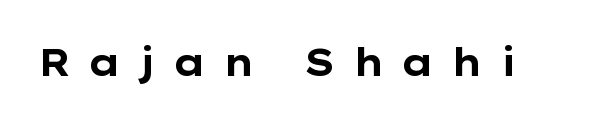
Q: Is the text bold? A: Yes.
Q: Is the text italic (slanted)? A: No, it is upright.
Q: Is the typeface a serif or a sans-serif typeface? A: Sans-serif.
Q: Is the text underlined? A: No.
Q: Is the spacing between letters normal or unusually wide? A: Unusually wide.
Q: Width (condensed, normal, or wide)? A: Wide.
Q: Stroke contrast? A: Low.
Q: x-height? A: Medium.
Q: Monospaced? A: No.
